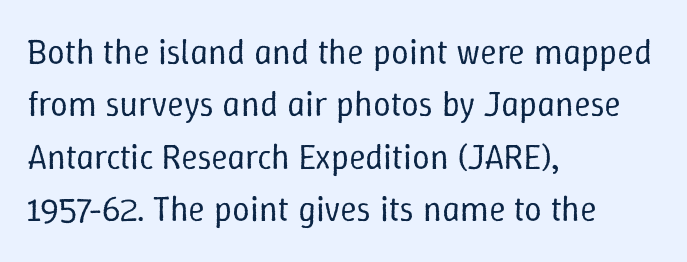
The image shows 35 px regular-weight type, upright; set left-aligned, normal line spacing (1.5x), normal letter spacing, not underlined; low stroke contrast and a medium x-height.
